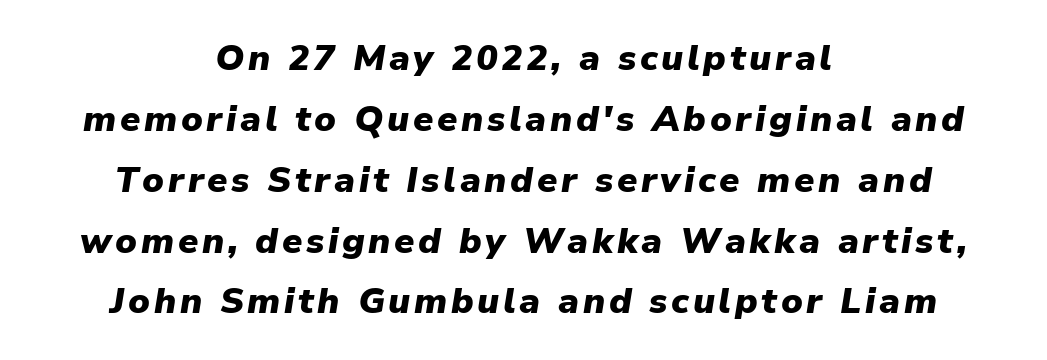
Which margin do the lines hug? Neither — every line sits in the middle. Regarding leading, the lines here are spaced in the standard way. In terms of posture, this sample is oblique. Its strokes are broad and dark, the hallmark of bold type. These lines are rendered in a variable-pitch font.
